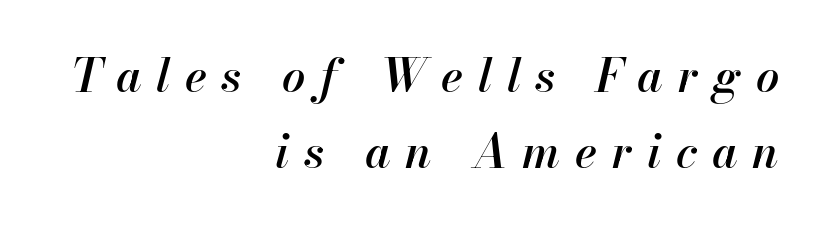
The image shows 46 px semibold type, italic (leaning right); set right-aligned, normal line spacing (1.66x), unusually wide letter spacing (+0.32 em), not underlined; high stroke contrast and a small x-height.
